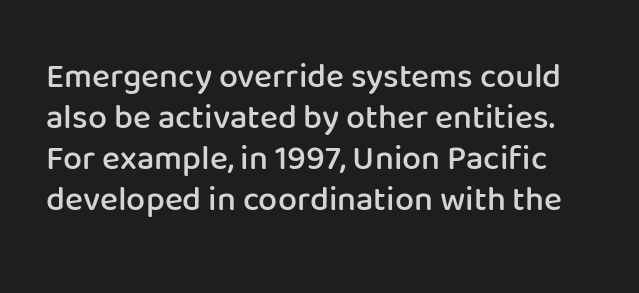
The face used here is proportionally spaced, like ordinary book or web type. Nobody touched the tracking dial on this one. Honestly, there is no underline to notice here at all. Is this a sans? Yes — the strokes have no serifs.
